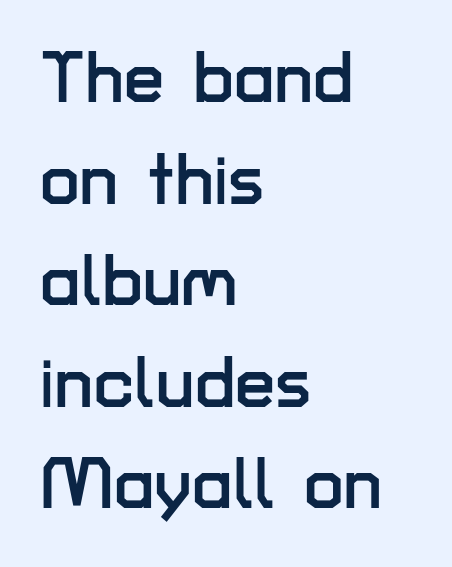
The image shows 72 px sans-serif type, upright; set left-aligned, normal line spacing (1.41x), normal letter spacing, not underlined; low stroke contrast and a medium x-height.
